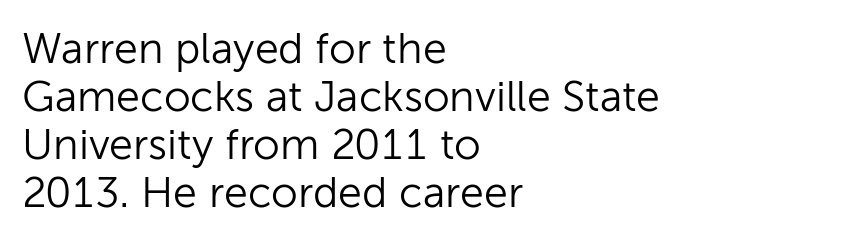
The letters stand upright; this is a roman face. Typeset ragged right — the left edge is the straight one. Each stroke keeps to a modest, everyday thickness or less. This rendering leaves character spacing at its baseline value.
